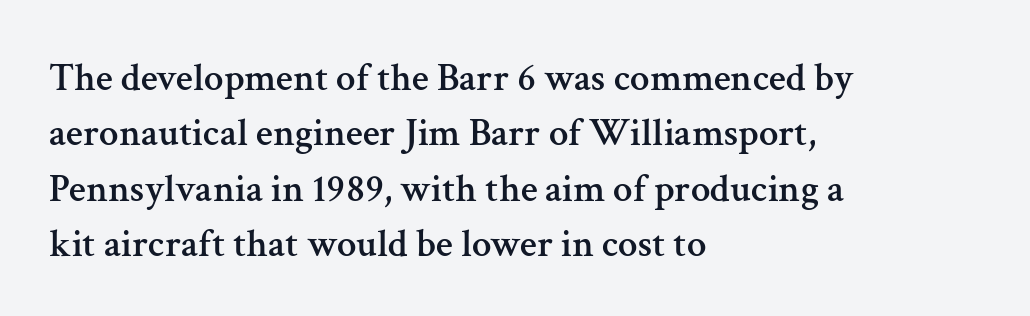
The image shows 39 px serif type, upright; set left-aligned, normal line spacing (1.42x), normal letter spacing, not underlined; medium stroke contrast and a medium x-height.
